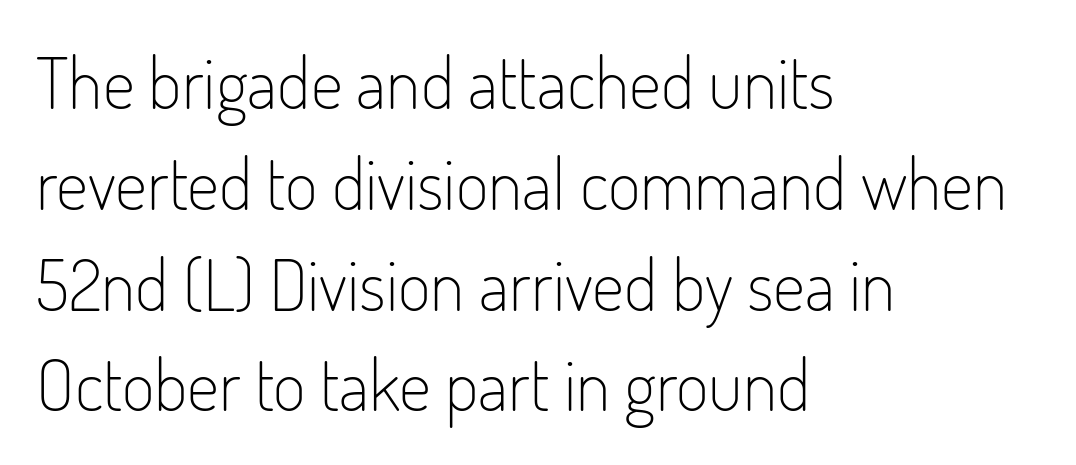
Varying glyph widths throughout — classic text-font behaviour. Words float on clear page, feet unadorned. The horizontal fit of the characters is conventional and even. Posture: vertical.
